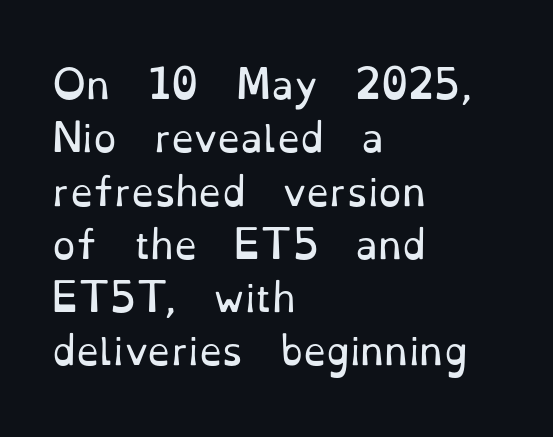
Q: Is the text bold? A: No.
Q: Is the text italic (slanted)? A: No, it is upright.
Q: Is the typeface a serif or a sans-serif typeface? A: Sans-serif.
Q: Is the text underlined? A: No.
Q: How is the paragraph aligned? A: Left-aligned.
Q: Is the spacing between letters normal or unusually wide? A: Normal.
Q: Is the spacing between lines tight, normal or loose? A: Normal.
Q: Width (condensed, normal, or wide)? A: Normal.
Q: Stroke contrast? A: Low.
Q: x-height? A: Small.
Q: Monospaced? A: No.
